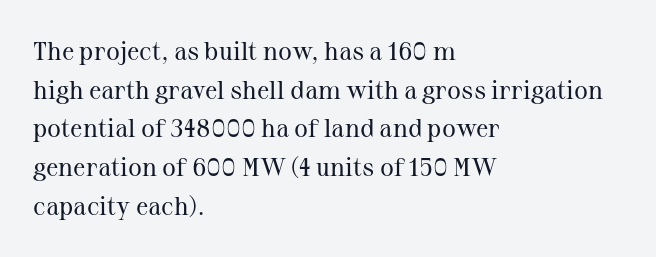
The image shows 26 px text type, upright; set left-aligned, normal line spacing (1.49x), normal letter spacing, not underlined.
